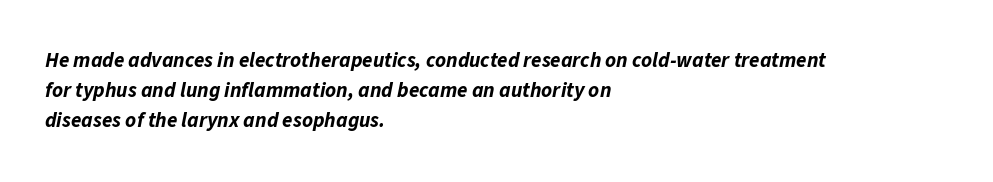
The image shows 21 px bold type, italic (leaning right); set left-aligned, normal line spacing (1.44x), normal letter spacing, not underlined.
